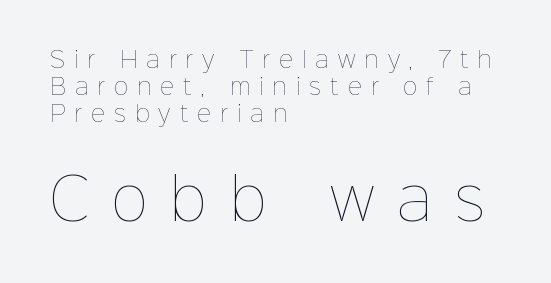
The face used here is proportionally spaced, like ordinary book or web type. Underline: absent. Heaviness? Minimal to ordinary, like unemphasized prose. Which of the two is more prominent by size? The second, at the bottom. Look at the tracking — it's clearly loosened, letters drifting apart. Style check: upright.
